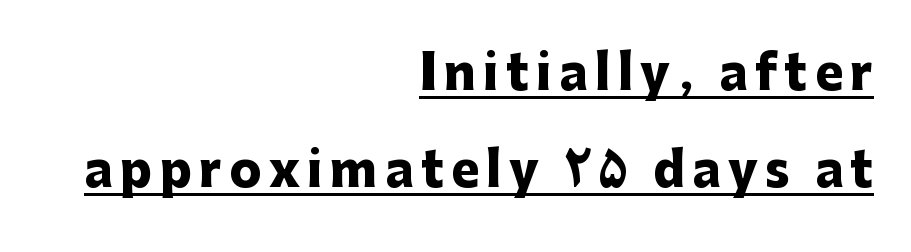
Caption: multi-line text, flush right, ragged left. To sum up the face: it is a sans, with no serifs. Do the characters align in a grid? No, the font is proportional. This is roman type, the default non-slanted kind. Does a line run under the words? Yes, clearly. Chunky letters — that's bold for sure.
